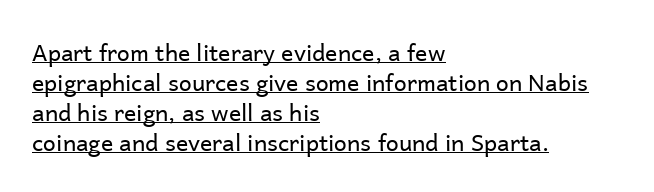
The image shows 23 px text type, upright; set left-aligned, normal line spacing (1.3x), normal letter spacing, underlined.
